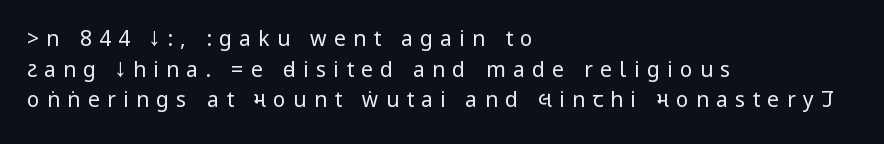
Q: Is the text bold? A: No.
Q: Is the text italic (slanted)? A: No, it is upright.
Q: Is the text underlined? A: No.
Q: How is the paragraph aligned? A: Left-aligned.
Q: Is the spacing between letters normal or unusually wide? A: Unusually wide.
Q: Is the spacing between lines tight, normal or loose? A: Normal.
